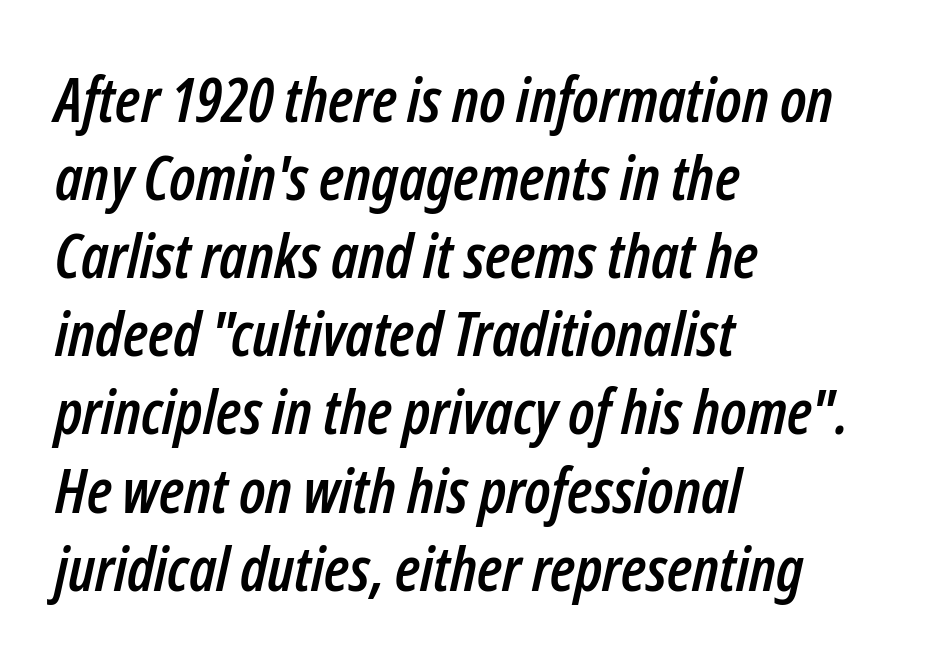
Visually the block forms a straight wall on the left and a jagged coastline on the right. Each letter keeps its own natural width here, so spacing adapts to shape. Rule under the text: the space is simply empty. Line spacing here is normal. These lines keep a tight, regular rhythm from letter to letter. Slanted lettering throughout.
